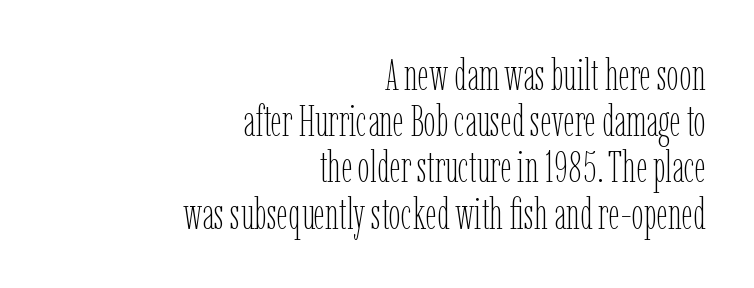
Q: Is the text bold? A: No.
Q: Is the text italic (slanted)? A: No, it is upright.
Q: Is the text underlined? A: No.
Q: How is the paragraph aligned? A: Right-aligned.
Q: Is the spacing between letters normal or unusually wide? A: Normal.
Q: Is the spacing between lines tight, normal or loose? A: Tight.
Q: Width (condensed, normal, or wide)? A: Condensed.
Q: Stroke contrast? A: Low.
Q: x-height? A: Medium.
Q: Monospaced? A: No.
